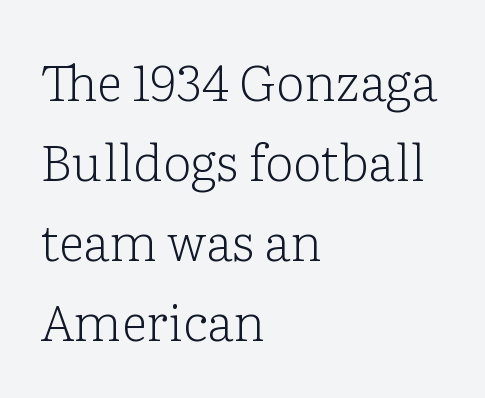
The image shows 51 px light serif type, upright; set left-aligned, normal line spacing (1.57x), normal letter spacing, not underlined; low stroke contrast and a medium x-height.
